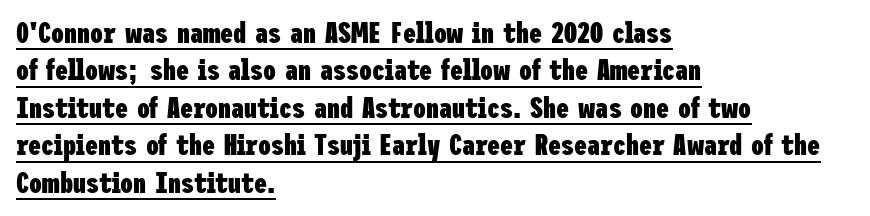
Q: Is the text bold? A: Yes.
Q: Is the text italic (slanted)? A: No, it is upright.
Q: Is the typeface a serif or a sans-serif typeface? A: Sans-serif.
Q: Is the text underlined? A: Yes.
Q: How is the paragraph aligned? A: Left-aligned.
Q: Is the spacing between letters normal or unusually wide? A: Normal.
Q: Is the spacing between lines tight, normal or loose? A: Normal.
Q: Width (condensed, normal, or wide)? A: Condensed.
Q: Stroke contrast? A: Low.
Q: x-height? A: Medium.
